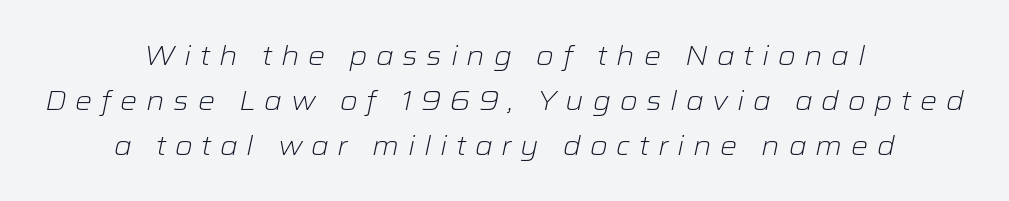
{"italic": "yes", "lean": "right", "slant_degrees": 12, "bold": "no", "underline": "no", "align": "center", "line_spacing": "normal", "line_spacing_ratio": 1.66, "letter_spacing": "wide", "letter_spacing_em": 0.32, "glyph_px": 27}
